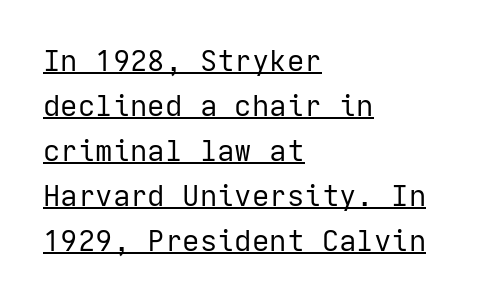
{"serif": "no", "italic": "no", "bold": "no", "weight": "regular", "width": "normal", "stroke_contrast": "low", "x_height": "medium", "underline": "yes", "align": "left", "line_spacing": "normal", "line_spacing_ratio": 1.55, "letter_spacing": "normal", "letter_spacing_em": 0.0, "glyph_px": 29}
